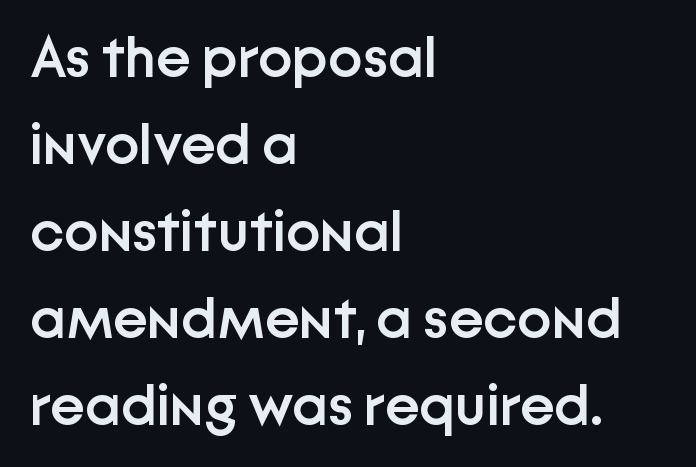
The image shows 58 px semibold sans-serif type, upright; set left-aligned, normal line spacing (1.5x), normal letter spacing, not underlined; low stroke contrast and a medium x-height.
